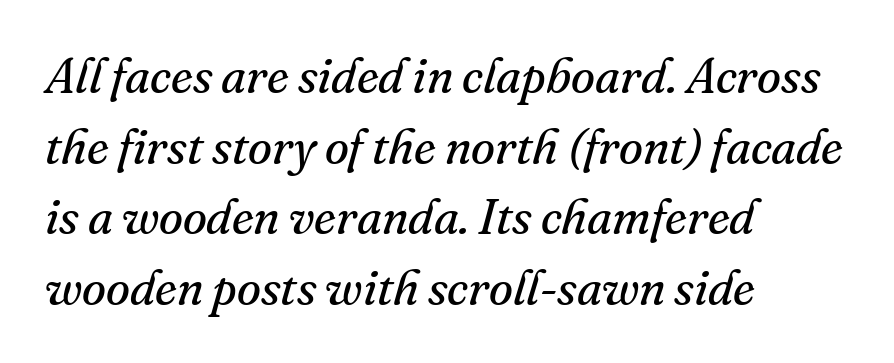
{"serif": "yes", "italic": "yes", "lean": "right", "slant_degrees": 16, "bold": "no", "weight": "regular", "width": "normal", "stroke_contrast": "medium", "x_height": "small", "monospaced": "no", "underline": "no", "align": "left", "line_spacing": "normal", "line_spacing_ratio": 1.44, "letter_spacing": "normal", "letter_spacing_em": 0.0, "glyph_px": 49}
